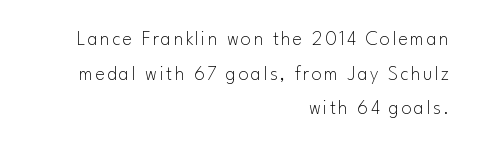
The image shows 20 px text type, upright; set right-aligned, line spacing 1.73x, not underlined.
